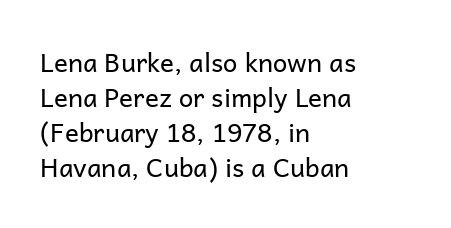
The image shows 26 px text type, upright; set left-aligned, normal line spacing (1.34x), normal letter spacing, not underlined.
